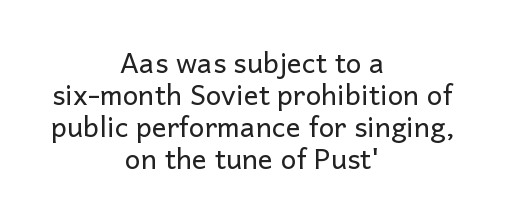
Q: Is the text bold? A: No.
Q: Is the text italic (slanted)? A: No, it is upright.
Q: Is the typeface a serif or a sans-serif typeface? A: Sans-serif.
Q: Is the text underlined? A: No.
Q: How is the paragraph aligned? A: Centered.
Q: Is the spacing between letters normal or unusually wide? A: Normal.
Q: Is the spacing between lines tight, normal or loose? A: Tight.
Q: Width (condensed, normal, or wide)? A: Normal.
Q: Stroke contrast? A: Low.
Q: x-height? A: Medium.
Q: Monospaced? A: No.
